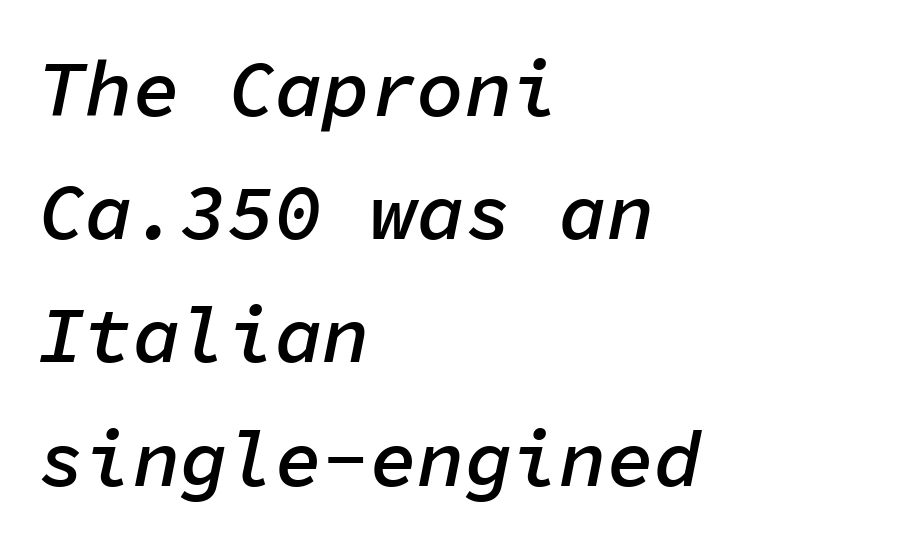
Q: Is the text bold? A: Semi-bold.
Q: Is the text italic (slanted)? A: Yes, it leans right by about 11 degrees.
Q: Is the text underlined? A: No.
Q: How is the paragraph aligned? A: Left-aligned.
Q: Is the spacing between letters normal or unusually wide? A: Normal.
Q: Is the spacing between lines tight, normal or loose? A: Normal.
Q: Width (condensed, normal, or wide)? A: Normal.
Q: Stroke contrast? A: Low.
Q: x-height? A: Medium.
Q: Monospaced? A: Yes.
